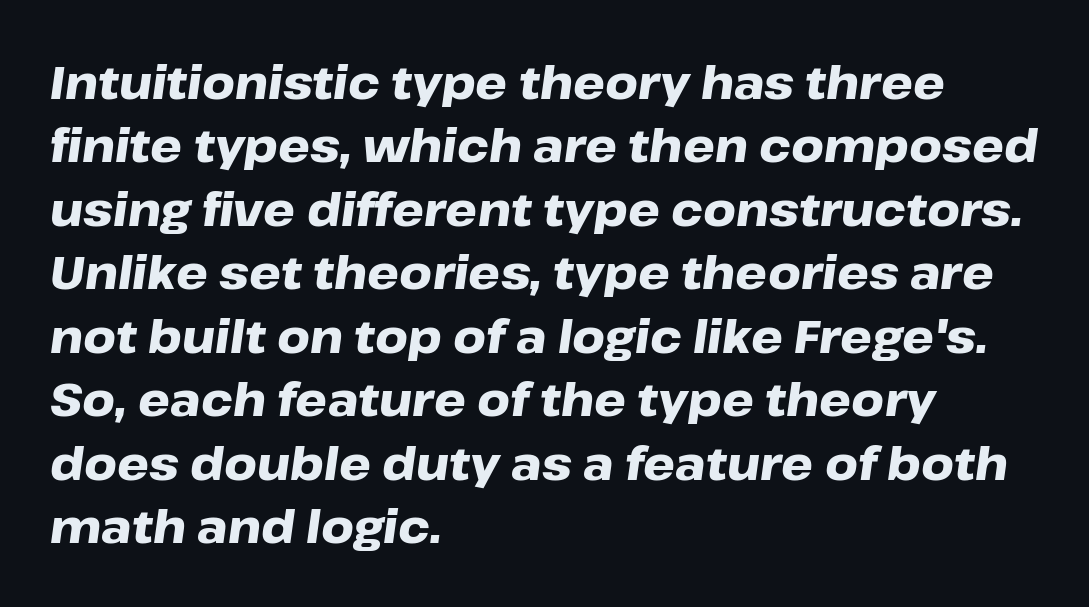
The image shows 45 px heavy, wide type, italic (leaning right); set left-aligned, normal line spacing (1.41x), normal letter spacing, not underlined; low stroke contrast and a medium x-height.
